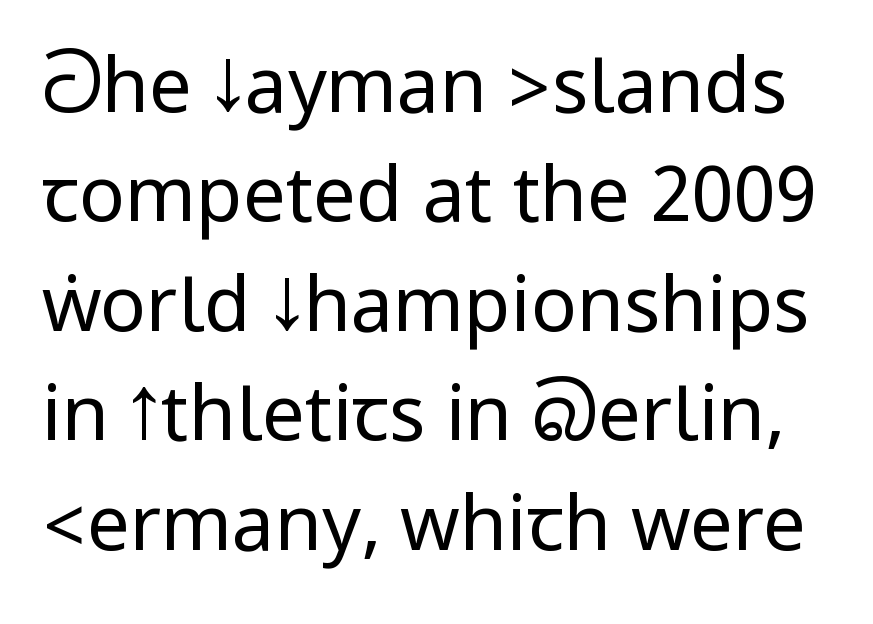
The image shows 76 px regular-weight, condensed sans-serif type, upright; set normal line spacing (1.44x), normal letter spacing, not underlined; low stroke contrast.
